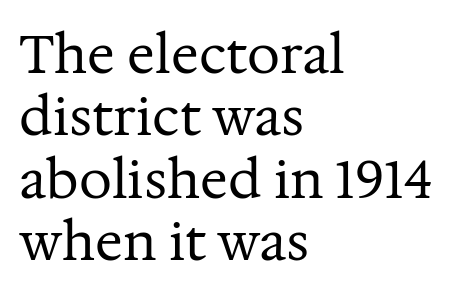
The image shows 52 px regular-weight serif type, upright; set left-aligned, line spacing 1.2x, normal letter spacing, not underlined; medium stroke contrast and a medium x-height.
